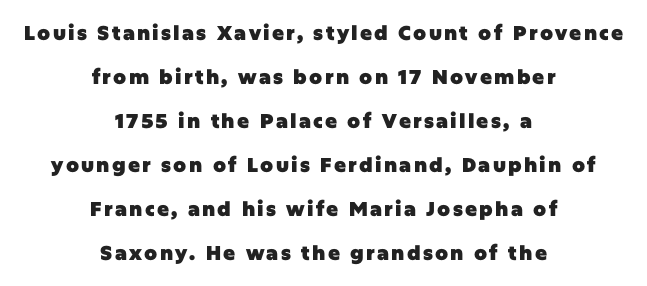
Q: Is the text bold? A: Yes.
Q: Is the text italic (slanted)? A: No, it is upright.
Q: Is the text underlined? A: No.
Q: How is the paragraph aligned? A: Centered.
Q: Is the spacing between lines tight, normal or loose? A: Loose.
